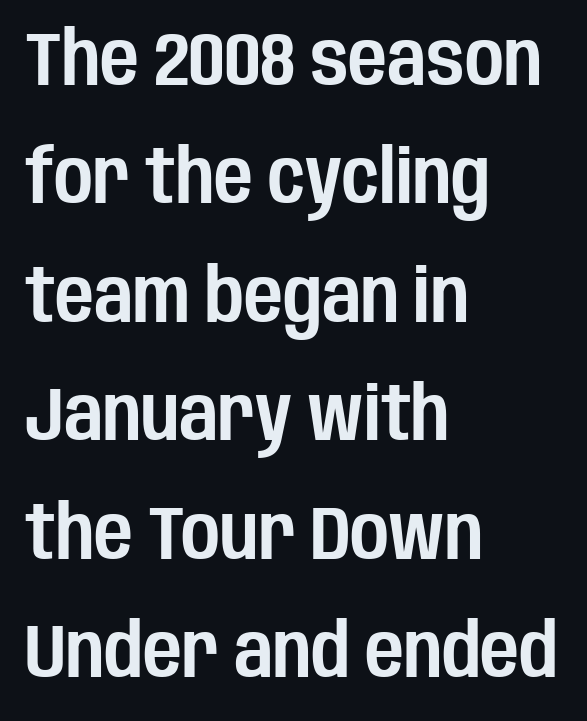
Q: Is the text italic (slanted)? A: No, it is upright.
Q: Is the typeface a serif or a sans-serif typeface? A: Sans-serif.
Q: Is the text underlined? A: No.
Q: How is the paragraph aligned? A: Left-aligned.
Q: Is the spacing between letters normal or unusually wide? A: Normal.
Q: Is the spacing between lines tight, normal or loose? A: Normal.
Q: Width (condensed, normal, or wide)? A: Condensed.
Q: Stroke contrast? A: Low.
Q: x-height? A: Large.
Q: Monospaced? A: No.
